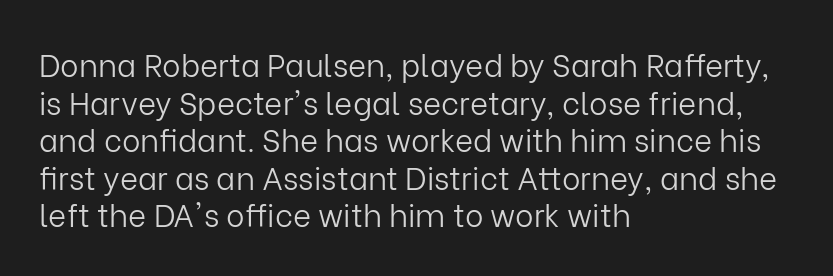
The image shows 31 px light sans-serif type, upright; set left-aligned, line spacing 1.21x, normal letter spacing, not underlined; low stroke contrast and a medium x-height.
